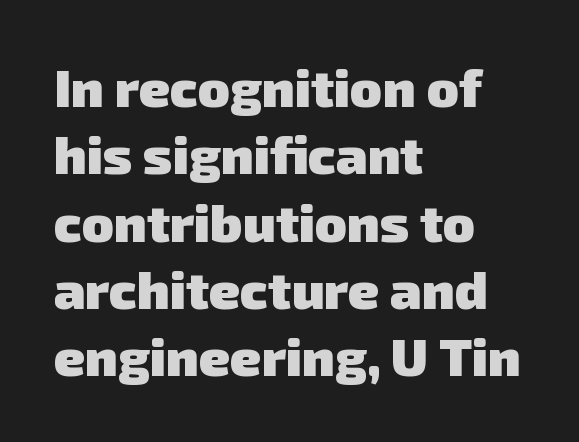
The strokes are fattened all the way to bold. Caption: multi-line text, flush left, ragged right. This sample uses plain, unmodified letter spacing. Letters rest on an invisible, unmarked baseline. Varying glyph widths throughout — classic text-font behaviour.
